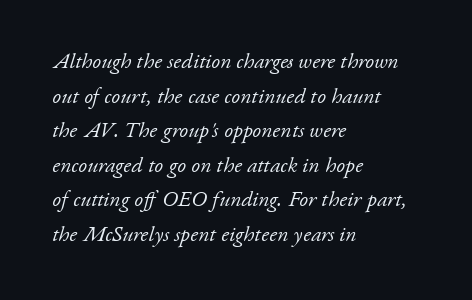
The image shows 22 px text type, italic (leaning right); set left-aligned, normal line spacing (1.57x), normal letter spacing, not underlined.
